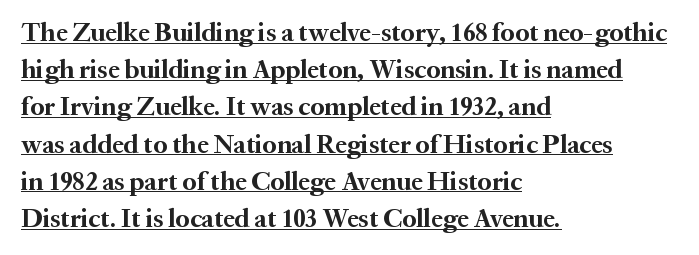
Q: Is the text bold? A: Yes.
Q: Is the text italic (slanted)? A: No, it is upright.
Q: Is the text underlined? A: Yes.
Q: How is the paragraph aligned? A: Left-aligned.
Q: Is the spacing between letters normal or unusually wide? A: Normal.
Q: Is the spacing between lines tight, normal or loose? A: Normal.
